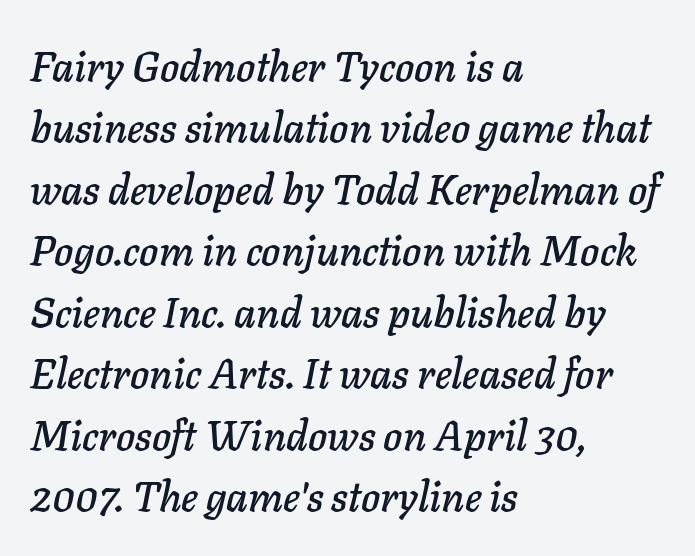
Q: Is the text italic (slanted)? A: Yes, it leans right by about 11 degrees.
Q: Is the text underlined? A: No.
Q: How is the paragraph aligned? A: Left-aligned.
Q: Is the spacing between letters normal or unusually wide? A: Normal.
Q: Is the spacing between lines tight, normal or loose? A: Normal.
Q: Width (condensed, normal, or wide)? A: Normal.
Q: Stroke contrast? A: Low.
Q: x-height? A: Medium.
Q: Monospaced? A: No.
